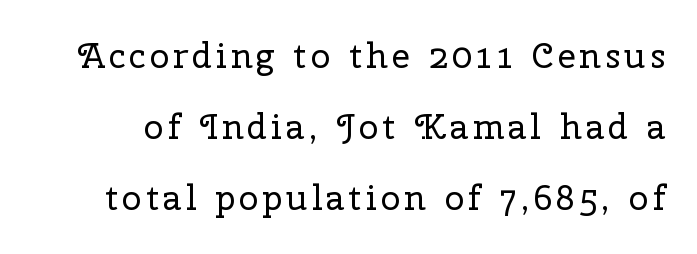
Q: Is the text bold? A: No.
Q: Is the text italic (slanted)? A: No, it is upright.
Q: Is the typeface a serif or a sans-serif typeface? A: Serif.
Q: Is the text underlined? A: No.
Q: Is the spacing between lines tight, normal or loose? A: Loose.
Q: Width (condensed, normal, or wide)? A: Normal.
Q: Stroke contrast? A: Low.
Q: x-height? A: Medium.
Q: Monospaced? A: No.
